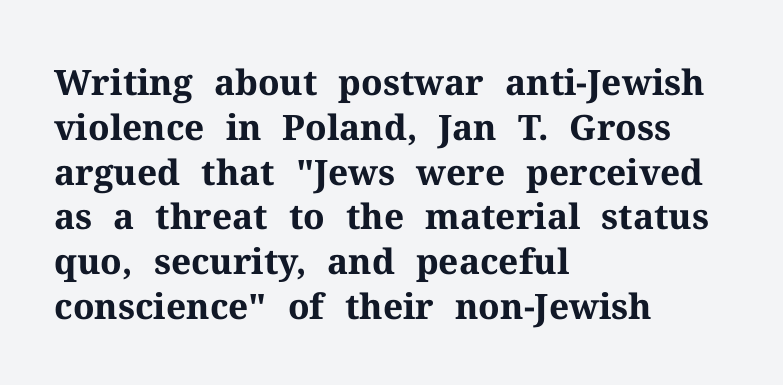
Q: Is the text bold? A: Yes.
Q: Is the text italic (slanted)? A: No, it is upright.
Q: Is the typeface a serif or a sans-serif typeface? A: Serif.
Q: Is the text underlined? A: No.
Q: How is the paragraph aligned? A: Left-aligned.
Q: Is the spacing between letters normal or unusually wide? A: Normal.
Q: Is the spacing between lines tight, normal or loose? A: Normal.
Q: Width (condensed, normal, or wide)? A: Normal.
Q: Stroke contrast? A: Medium.
Q: x-height? A: Medium.
Q: Monospaced? A: No.
